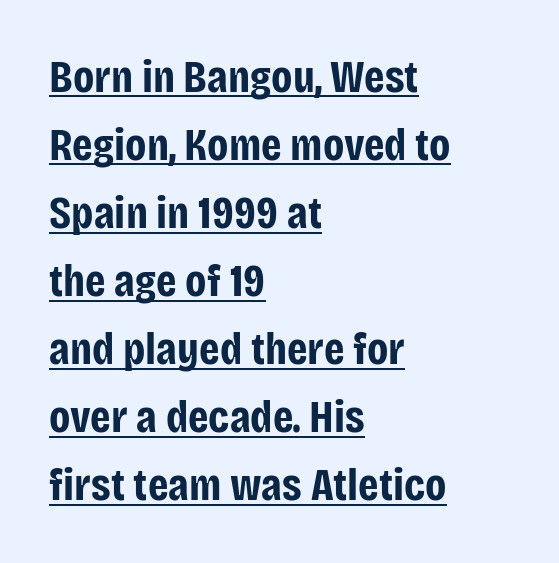
The rendering uses natural spacing where letterforms have individual widths. If you drew a line through each stem, it would be perfectly vertical. In terms of letterform style, serifs are entirely absent. Reading down the block, your eye returns to a fixed left position each line. The strokes are fattened all the way to bold. Whoever set this chose a conventional vertical rhythm.
